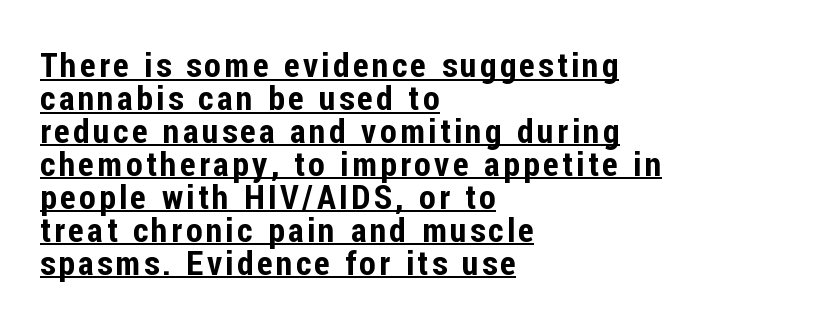
{"serif": "no", "italic": "no", "width": "condensed", "stroke_contrast": "low", "x_height": "medium", "monospaced": "no", "underline": "yes", "align": "left", "line_spacing": "tight", "line_spacing_ratio": 0.97, "glyph_px": 34}
